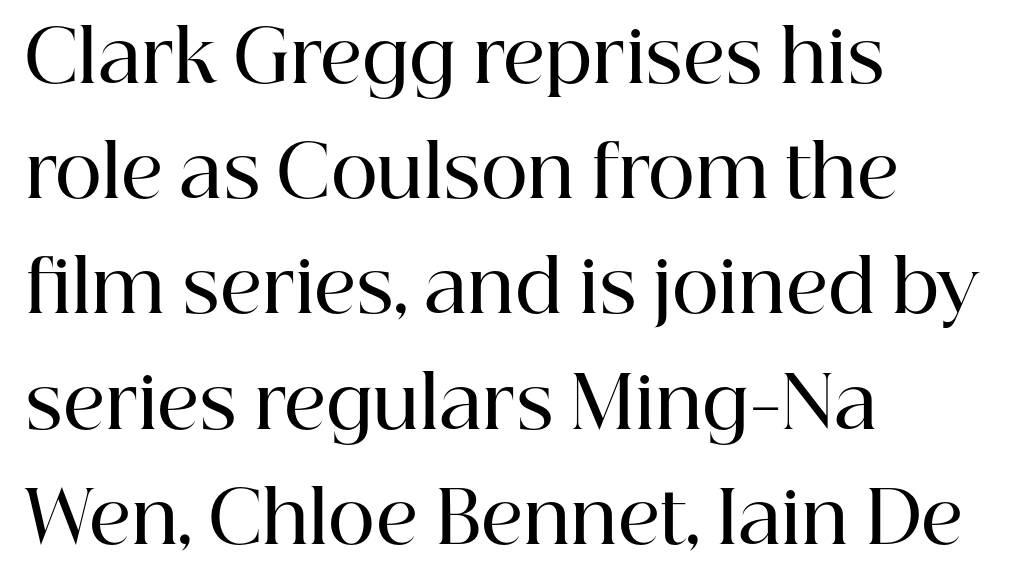
Q: Is the text bold? A: Semi-bold.
Q: Is the text italic (slanted)? A: No, it is upright.
Q: Is the typeface a serif or a sans-serif typeface? A: Serif.
Q: Is the text underlined? A: No.
Q: How is the paragraph aligned? A: Left-aligned.
Q: Is the spacing between letters normal or unusually wide? A: Normal.
Q: Is the spacing between lines tight, normal or loose? A: Normal.
Q: Width (condensed, normal, or wide)? A: Normal.
Q: Stroke contrast? A: High.
Q: x-height? A: Medium.
Q: Monospaced? A: No.
